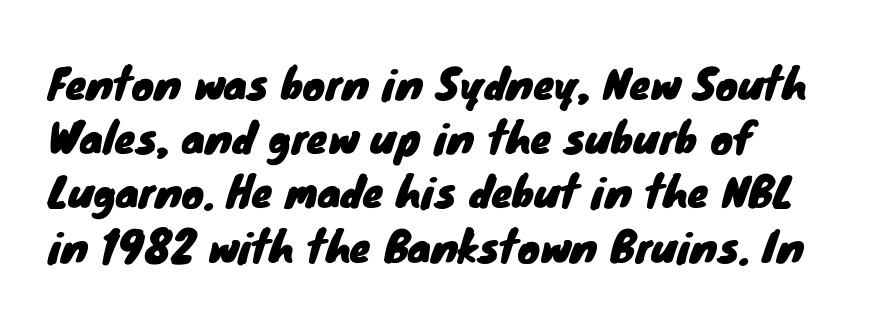
The image shows 42 px sans-serif type; set left-aligned, normal line spacing (1.29x), normal letter spacing, not underlined; low stroke contrast and a small x-height.
